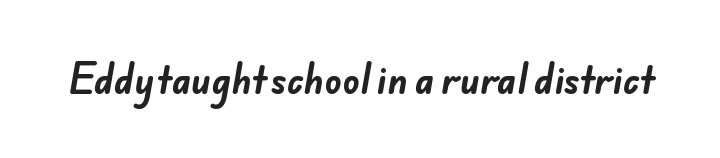
Type style note: lacks serifs. The passage shown is not underscored anywhere. Caption: bold face, heavy strokes. The face used here is proportionally spaced, like ordinary book or web type.
